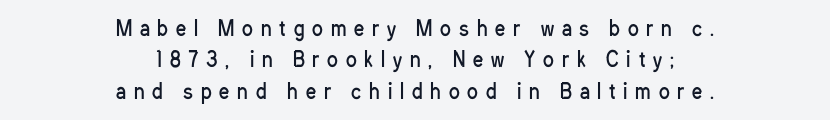
Q: Is the text bold? A: No.
Q: Is the text italic (slanted)? A: No, it is upright.
Q: Is the text underlined? A: No.
Q: How is the paragraph aligned? A: Centered.
Q: Is the spacing between letters normal or unusually wide? A: Unusually wide.
Q: Is the spacing between lines tight, normal or loose? A: Normal.
